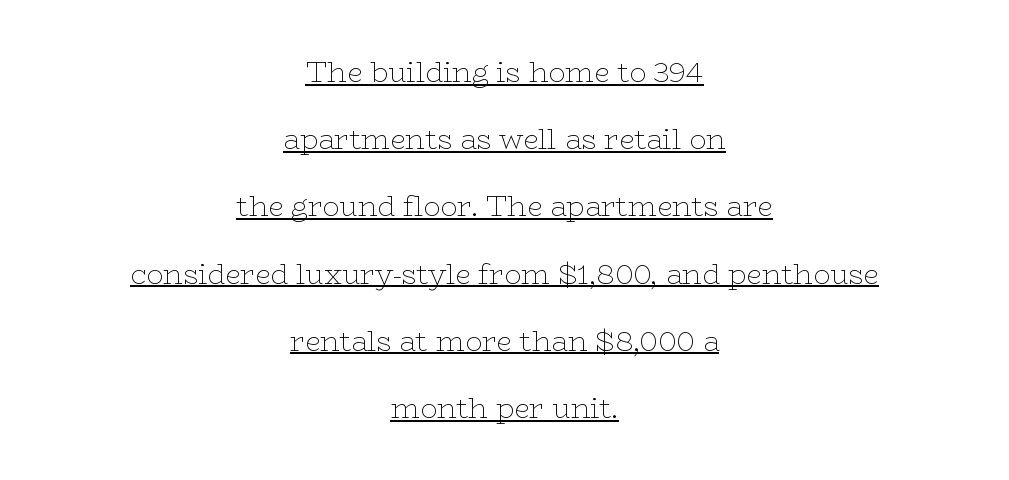
The characters display serif detailing at their extremities. Look at the tracking — it's just the regular setting, nothing added. Stroke thickness stays within the range of a standard reading face or lighter. This sample trades compactness for vertical openness between lines. Caption: lettering with a line underneath.
